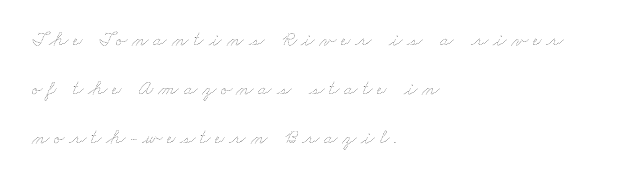
The image shows 20 px text type; set left-aligned, loose line spacing (2.45x), unusually wide letter spacing (+0.23 em), not underlined.
